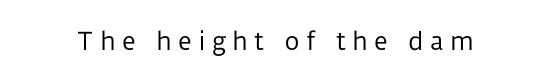
No extra ink here — the face is not bold. The tracking jumps out immediately: characters are airy and widely separated. The letters stand upright; this is a roman face. Has an underline been added? It has not.
